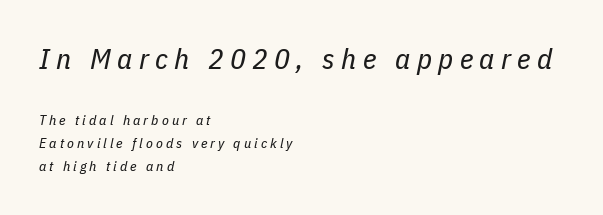
Q: Is the text bold? A: No.
Q: Is the text italic (slanted)? A: Yes, it leans right by about 11 degrees.
Q: Is the text underlined? A: No.
Q: How is the paragraph aligned? A: Left-aligned.
Q: Is the spacing between letters normal or unusually wide? A: Unusually wide.
Q: Is the spacing between lines tight, normal or loose? A: Normal.
Q: Which block of text is set in a larger size, the first (top) or the second (bottom)? A: The first (top) one.
Q: Width (condensed, normal, or wide)? A: Condensed.
Q: Stroke contrast? A: Low.
Q: x-height? A: Medium.
Q: Monospaced? A: No.
